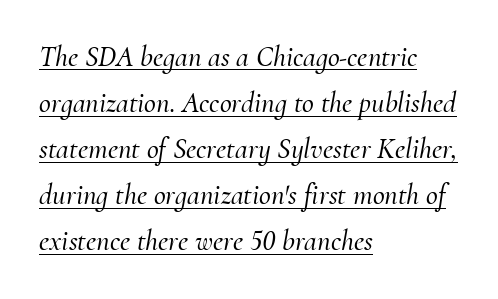
The rendering uses a moderate line-height, typical for paragraphs. Does the type have serifs? Yes, each stem ends in a small foot. Does extra space separate the letters? No, they use regular spacing. The lettering tilts uniformly, giving the passage an italic look.
